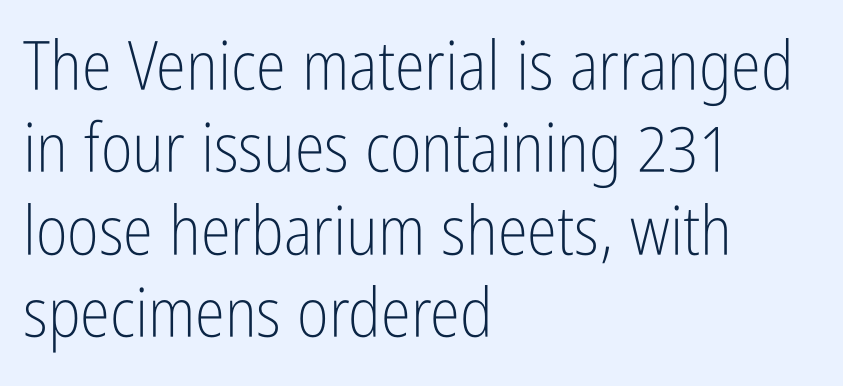
{"serif": "no", "italic": "no", "bold": "no", "weight": "light", "width": "condensed", "stroke_contrast": "low", "x_height": "medium", "monospaced": "no", "underline": "no", "align": "left", "line_spacing_ratio": 1.21, "letter_spacing": "normal", "letter_spacing_em": 0.0, "glyph_px": 68}
